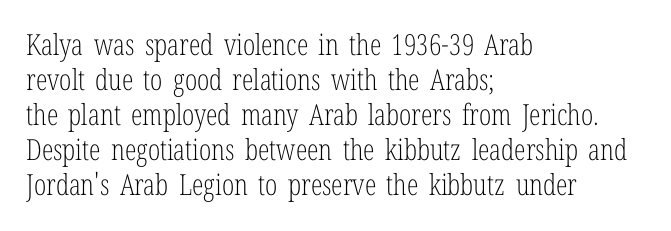
The foot of each line stays bare and open. Character widths vary here, with narrow letters taking less room than wide ones. Serifs: yes, visible at the terminals of the letterforms. Each line starts at the same left margin while the right side varies.
